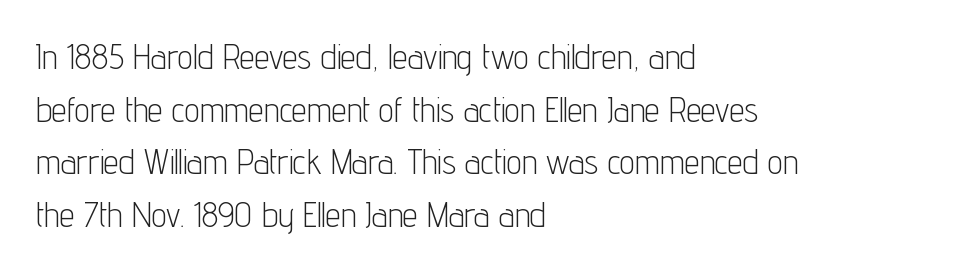
Q: Is the text bold? A: No.
Q: Is the text italic (slanted)? A: No, it is upright.
Q: Is the typeface a serif or a sans-serif typeface? A: Sans-serif.
Q: Is the text underlined? A: No.
Q: How is the paragraph aligned? A: Left-aligned.
Q: Is the spacing between letters normal or unusually wide? A: Normal.
Q: Is the spacing between lines tight, normal or loose? A: Normal.
Q: Width (condensed, normal, or wide)? A: Condensed.
Q: Stroke contrast? A: Low.
Q: x-height? A: Medium.
Q: Monospaced? A: No.
